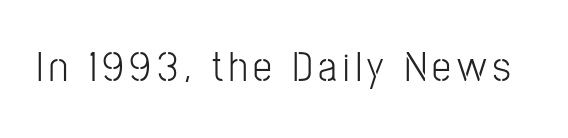
{"serif": "no", "italic": "no", "width": "condensed", "stroke_contrast": "low", "x_height": "medium", "monospaced": "no", "underline": "no", "glyph_px": 42}
